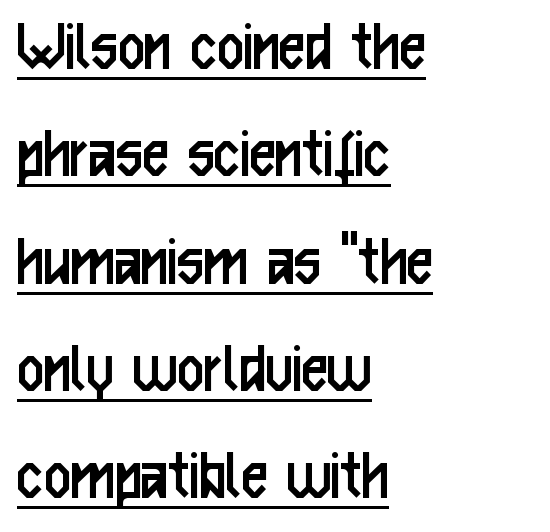
Q: Is the text bold? A: No.
Q: Is the text italic (slanted)? A: No, it is upright.
Q: Is the typeface a serif or a sans-serif typeface? A: Sans-serif.
Q: Is the text underlined? A: Yes.
Q: How is the paragraph aligned? A: Left-aligned.
Q: Is the spacing between letters normal or unusually wide? A: Normal.
Q: Is the spacing between lines tight, normal or loose? A: Normal.
Q: Width (condensed, normal, or wide)? A: Condensed.
Q: Stroke contrast? A: Low.
Q: x-height? A: Medium.
Q: Monospaced? A: No.
